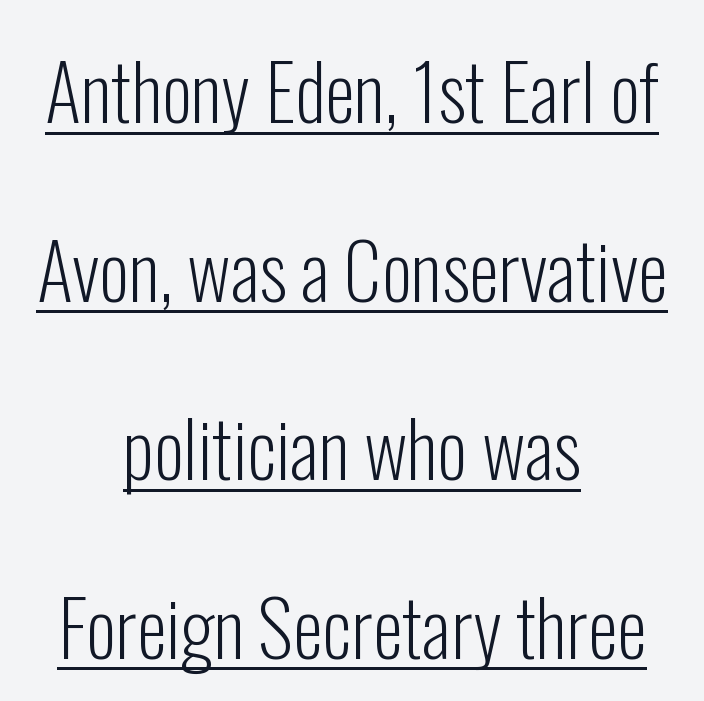
Character widths vary here, with narrow letters taking less room than wide ones. The weight would be labelled regular, book, light, or lighter still. Words appear dense and cohesive because spacing is normal. Do the letters lean? They stand straight.
